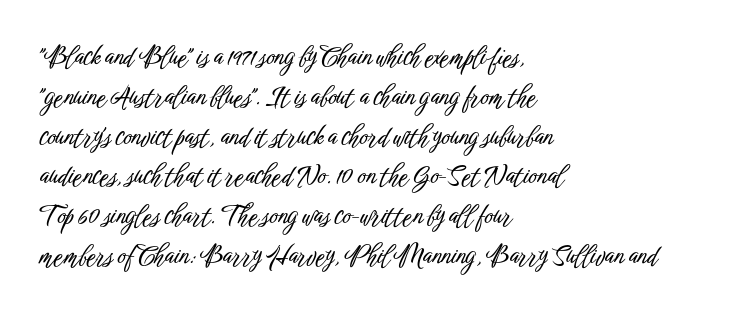
How would I describe the line gaps? Plain and ordinary. Does extra space separate the letters? No, they use regular spacing. These lines stack with their left ends in a neat column. Underlining? Definitely not there.
